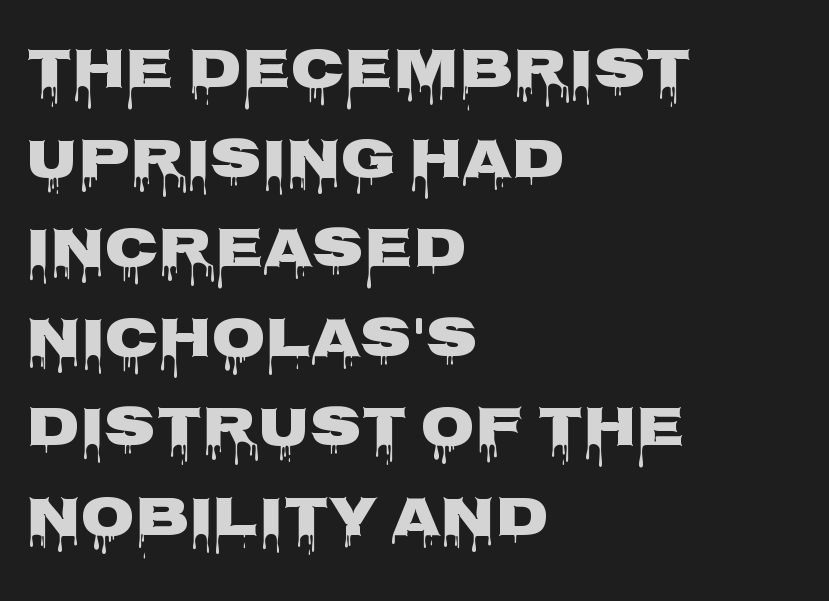
The image shows 56 px heavy, wide sans-serif type, upright; set left-aligned, normal line spacing (1.6x), normal letter spacing, not underlined; low stroke contrast and a large x-height.
